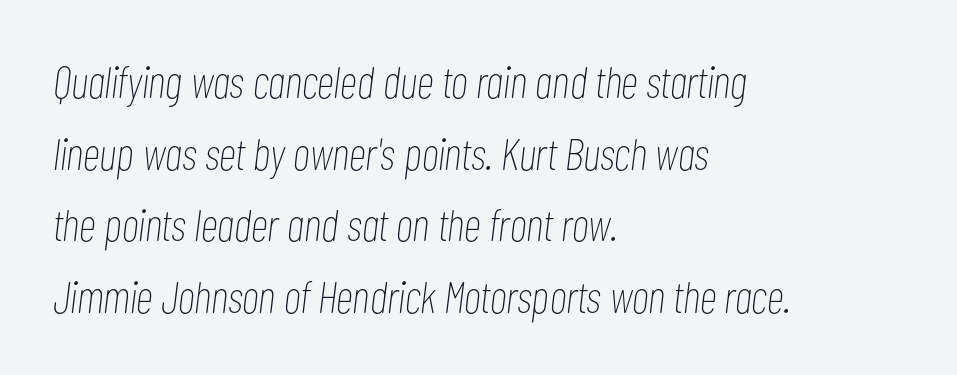
The image shows 45 px thin, condensed type, italic (leaning right); set left-aligned, normal line spacing (1.59x), normal letter spacing, not underlined; low stroke contrast and a medium x-height.
